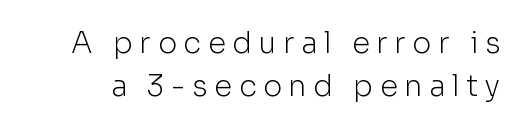
No word sits above an underline. Weight: regular or lighter. This sample uses expanded letter spacing, leaving extra air between glyphs. Looks like regular typesetting: each glyph gets only the width it needs. Students, observe: this is what conventionally led text looks like. These lines are composed in type without serifs.
